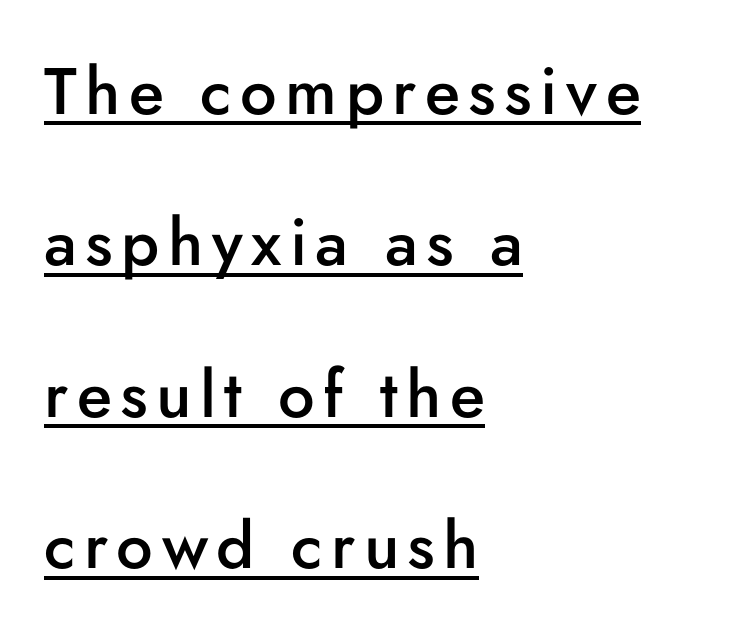
Q: Is the text bold? A: Semi-bold.
Q: Is the text italic (slanted)? A: No, it is upright.
Q: Is the typeface a serif or a sans-serif typeface? A: Sans-serif.
Q: Is the text underlined? A: Yes.
Q: How is the paragraph aligned? A: Left-aligned.
Q: Is the spacing between lines tight, normal or loose? A: Loose.
Q: Width (condensed, normal, or wide)? A: Normal.
Q: Stroke contrast? A: Low.
Q: x-height? A: Small.
Q: Monospaced? A: No.
